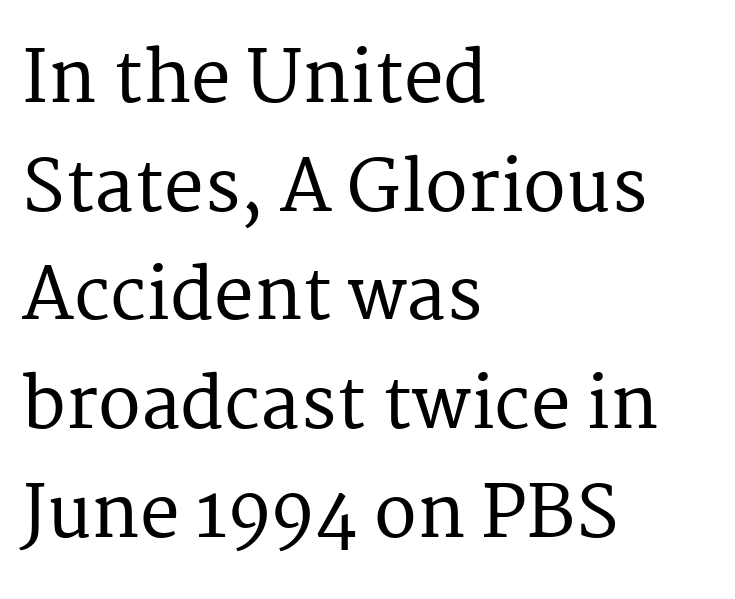
The image shows 71 px serif type, upright; set left-aligned, normal line spacing (1.53x), normal letter spacing, not underlined; medium stroke contrast and a medium x-height.
